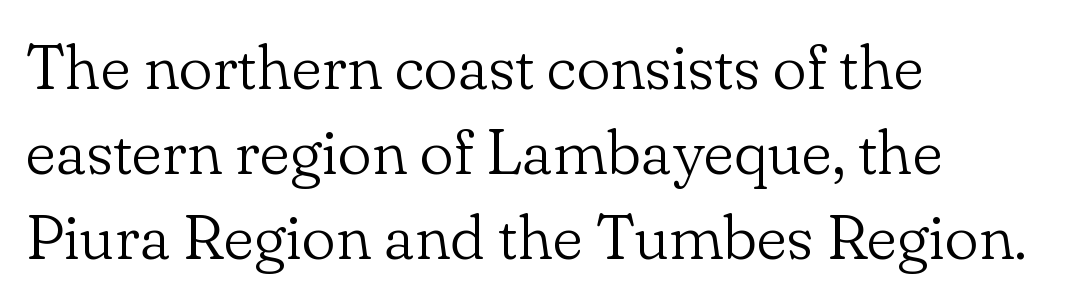
The image shows 64 px light serif type, upright; set left-aligned, normal line spacing (1.33x), normal letter spacing, not underlined; low stroke contrast and a small x-height.
